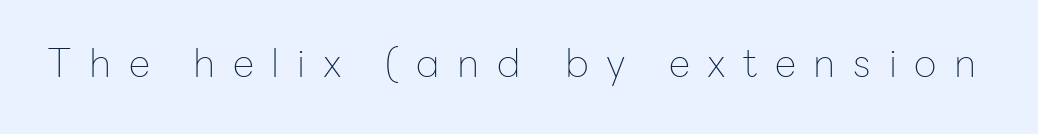
Character widths vary here, with narrow letters taking less room than wide ones. The specimen reads as upright at a glance. Display-style spreading of the glyphs; the letterfit is very open. Anything drawn beneath the words? Only blank space. The passage shown is typeset with a sans-serif family.
